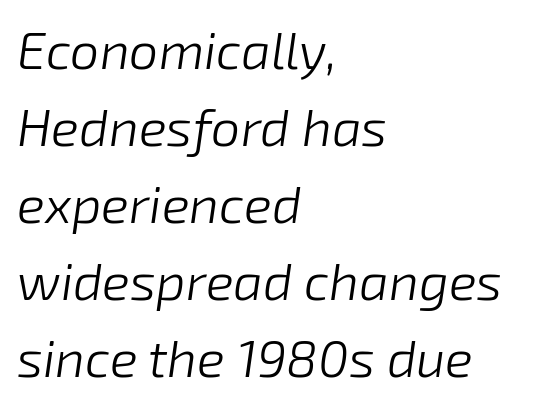
This sample keeps an unexceptional amount of space between lines. These lines stack with their left ends in a neat column. A quiet, ordinary-to-light weight characterises the typeface. Proportional: the letters do not fall into vertical columns. In terms of posture, this sample is oblique.
